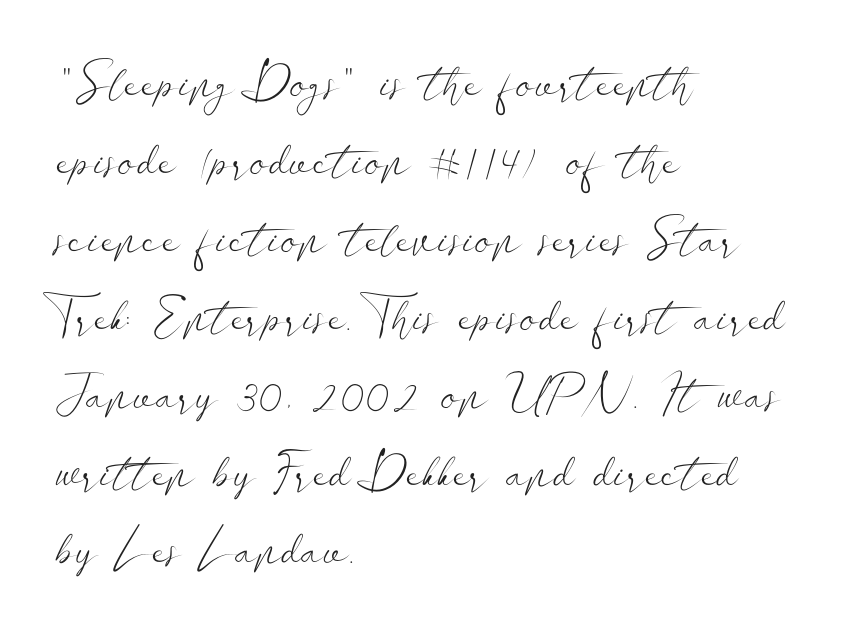
The image shows 49 px light, wide sans-serif type; set left-aligned, normal line spacing (1.59x), normal letter spacing, not underlined; low stroke contrast and a small x-height.
